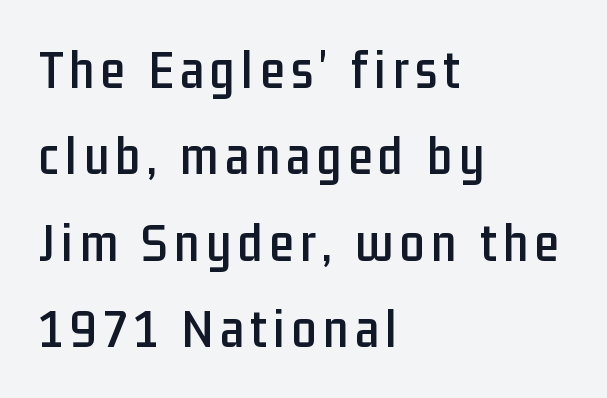
The image shows 55 px condensed sans-serif type, upright; set left-aligned, normal line spacing (1.57x), not underlined; low stroke contrast and a medium x-height.
